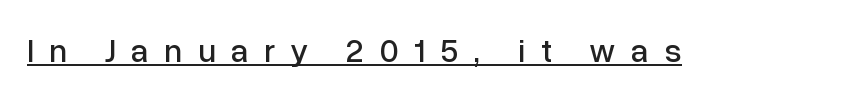
The image shows 33 px sans-serif type, upright; set unusually wide letter spacing (+0.47 em), underlined; low stroke contrast and a medium x-height.
